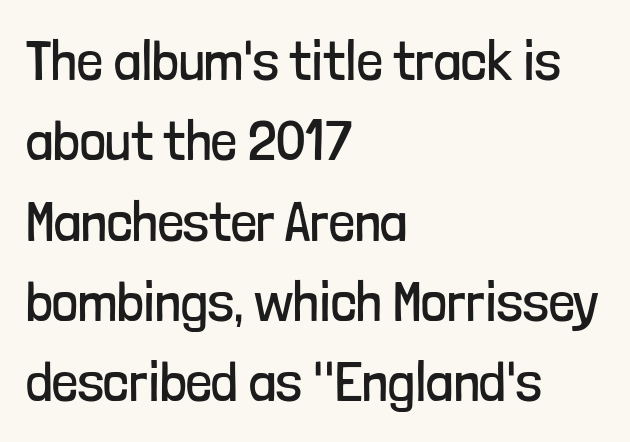
Q: Is the text bold? A: No.
Q: Is the text italic (slanted)? A: No, it is upright.
Q: Is the typeface a serif or a sans-serif typeface? A: Sans-serif.
Q: Is the text underlined? A: No.
Q: How is the paragraph aligned? A: Left-aligned.
Q: Is the spacing between letters normal or unusually wide? A: Normal.
Q: Is the spacing between lines tight, normal or loose? A: Normal.
Q: Width (condensed, normal, or wide)? A: Condensed.
Q: Stroke contrast? A: Low.
Q: x-height? A: Medium.
Q: Monospaced? A: No.
